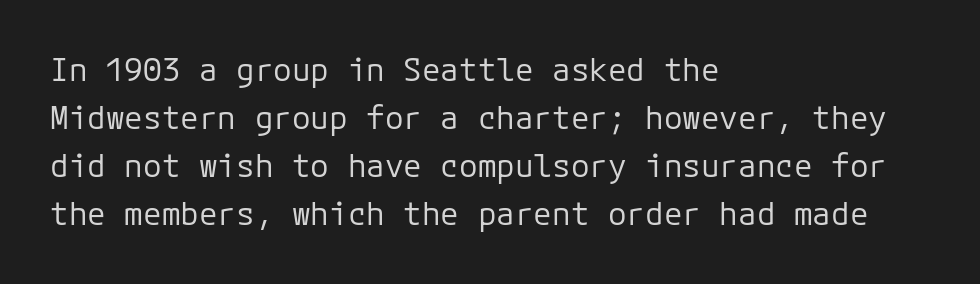
The image shows 31 px regular-weight sans-serif type, upright; set left-aligned, normal line spacing (1.55x), normal letter spacing, not underlined; low stroke contrast and a medium x-height.
